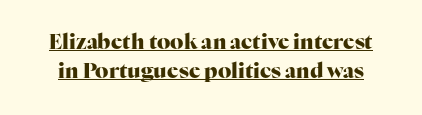
The image shows 21 px bold type, upright; set normal line spacing (1.37x), normal letter spacing, underlined.
